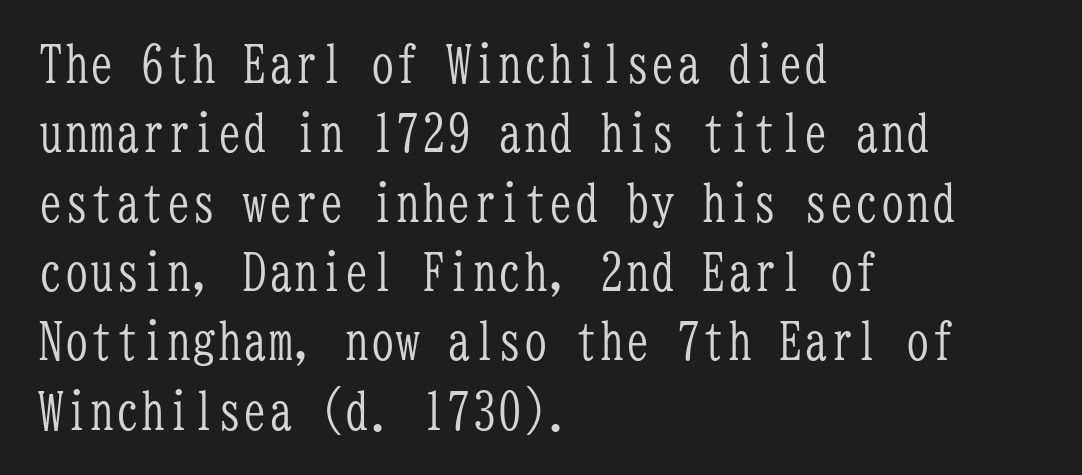
{"serif": "yes", "italic": "no", "bold": "no", "weight": "light", "width": "condensed", "stroke_contrast": "low", "x_height": "medium", "monospaced": "yes", "underline": "no", "align": "left", "line_spacing": "normal", "line_spacing_ratio": 1.36, "letter_spacing": "normal", "letter_spacing_em": 0.0, "glyph_px": 51}
